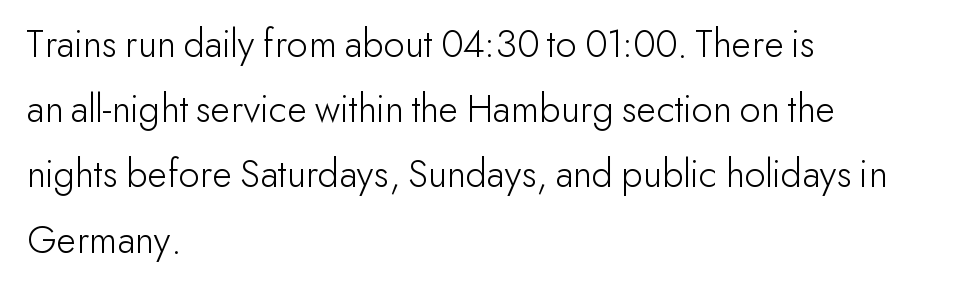
The image shows 41 px light sans-serif type, upright; set left-aligned, normal line spacing (1.59x), normal letter spacing, not underlined; low stroke contrast and a small x-height.
